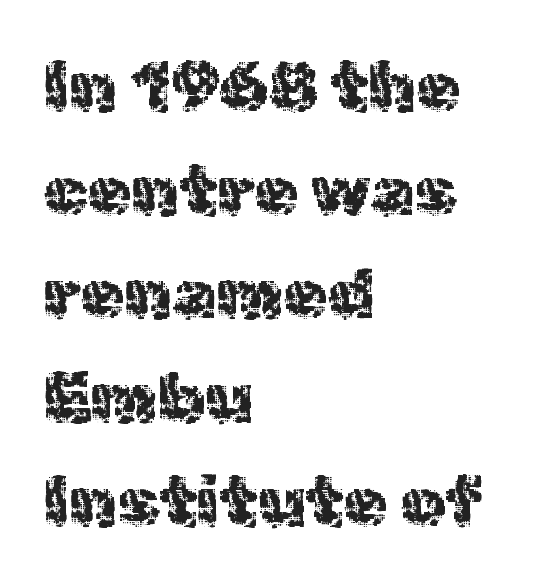
Grotesque or geometric, the face here clearly has no serifs. This sample uses an upright cut, with every glyph sitting square on the baseline. Does the leading feel generous? No, just average. The paragraph has a hard left edge and a soft right edge. Unmarked baselines from the first word to the last.
